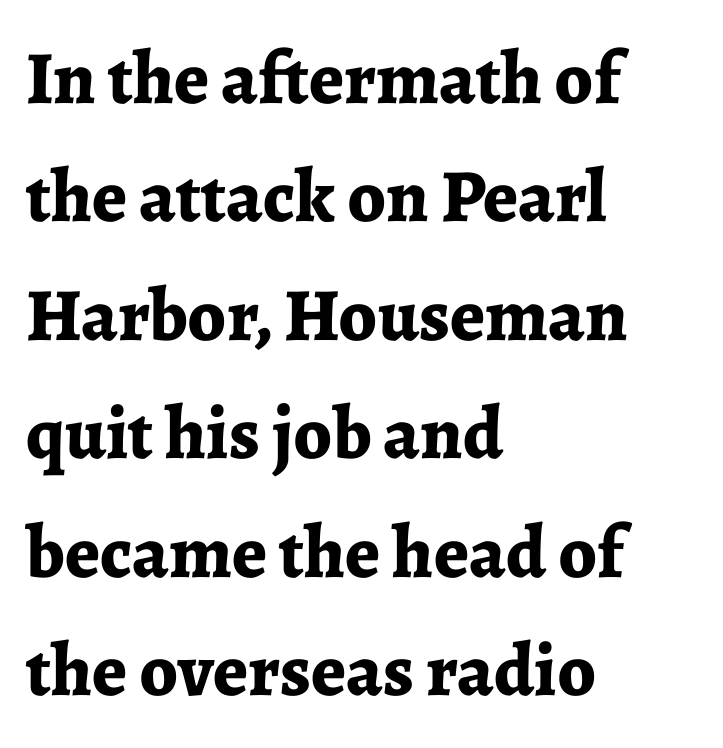
Q: Is the text bold? A: Yes.
Q: Is the text italic (slanted)? A: No, it is upright.
Q: Is the typeface a serif or a sans-serif typeface? A: Serif.
Q: Is the text underlined? A: No.
Q: How is the paragraph aligned? A: Left-aligned.
Q: Is the spacing between letters normal or unusually wide? A: Normal.
Q: Is the spacing between lines tight, normal or loose? A: Normal.
Q: Width (condensed, normal, or wide)? A: Normal.
Q: Stroke contrast? A: Low.
Q: x-height? A: Medium.
Q: Monospaced? A: No.
